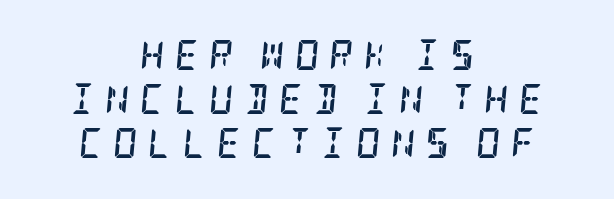
Q: Is the text bold? A: Yes.
Q: Is the text italic (slanted)? A: Yes, it leans right by about 5 degrees.
Q: Is the typeface a serif or a sans-serif typeface? A: Serif.
Q: Is the text underlined? A: No.
Q: How is the paragraph aligned? A: Centered.
Q: Is the spacing between letters normal or unusually wide? A: Unusually wide.
Q: Is the spacing between lines tight, normal or loose? A: Normal.
Q: Width (condensed, normal, or wide)? A: Condensed.
Q: Stroke contrast? A: Low.
Q: x-height? A: Large.
